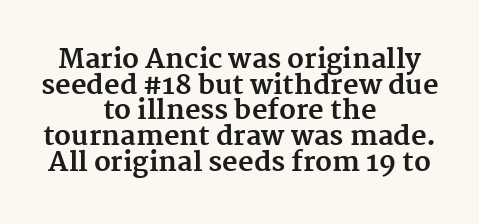
{"italic": "no", "bold": "yes", "underline": "no", "align": "center", "line_spacing": "tight", "line_spacing_ratio": 0.95, "letter_spacing": "normal", "letter_spacing_em": 0.0, "glyph_px": 27}
